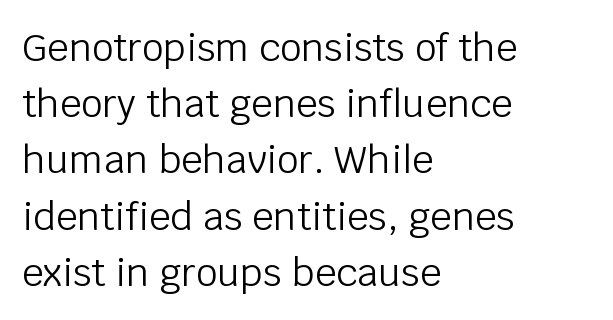
Typographically, this falls in the sans-serif category. Looks like regular typesetting: each glyph gets only the width it needs. This block has exactly the height ordinary leading produces. Default kerning and tracking; the words read as compact shapes. A light-to-regular cut is what we see here.
